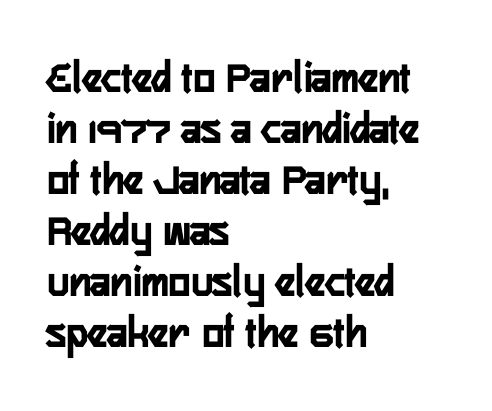
The image shows 46 px condensed sans-serif type, upright; set left-aligned, tight line spacing (1.11x), normal letter spacing, not underlined; low stroke contrast and a medium x-height.
